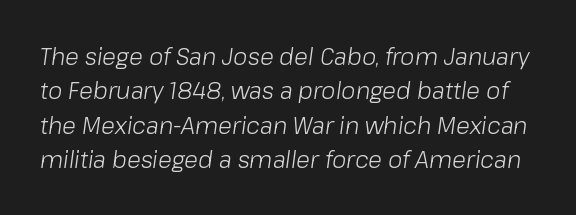
The lettering tilts uniformly, giving the passage an italic look. Unmarked baselines from the first word to the last. Ink coverage per letter is moderate at most. Evenly set lines give the paragraph a standard silhouette. Words appear dense and cohesive because spacing is normal.
